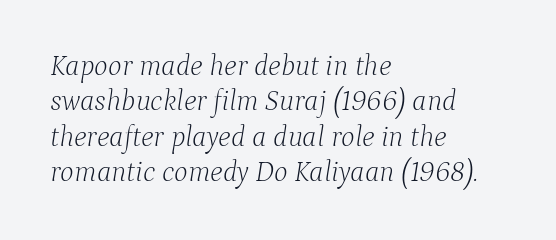
Q: Is the text bold? A: No.
Q: Is the text italic (slanted)? A: Yes, it leans right by about 9 degrees.
Q: Is the typeface a serif or a sans-serif typeface? A: Serif.
Q: Is the text underlined? A: No.
Q: How is the paragraph aligned? A: Left-aligned.
Q: Is the spacing between letters normal or unusually wide? A: Normal.
Q: Width (condensed, normal, or wide)? A: Normal.
Q: Stroke contrast? A: Low.
Q: x-height? A: Medium.
Q: Monospaced? A: No.
